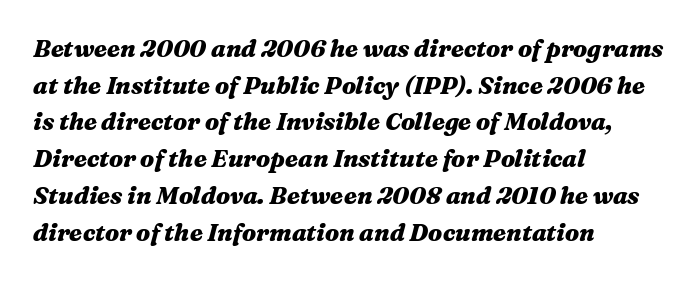
Q: Is the text bold? A: Yes.
Q: Is the text italic (slanted)? A: Yes, it leans right by about 16 degrees.
Q: Is the text underlined? A: No.
Q: How is the paragraph aligned? A: Left-aligned.
Q: Is the spacing between letters normal or unusually wide? A: Normal.
Q: Is the spacing between lines tight, normal or loose? A: Normal.
